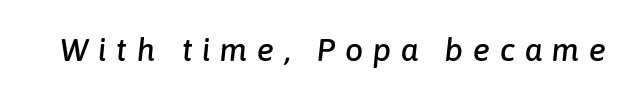
{"italic": "yes", "lean": "right", "slant_degrees": 6, "width": "normal", "stroke_contrast": "low", "x_height": "medium", "monospaced": "no", "underline": "no", "letter_spacing": "wide", "letter_spacing_em": 0.3, "glyph_px": 32}
